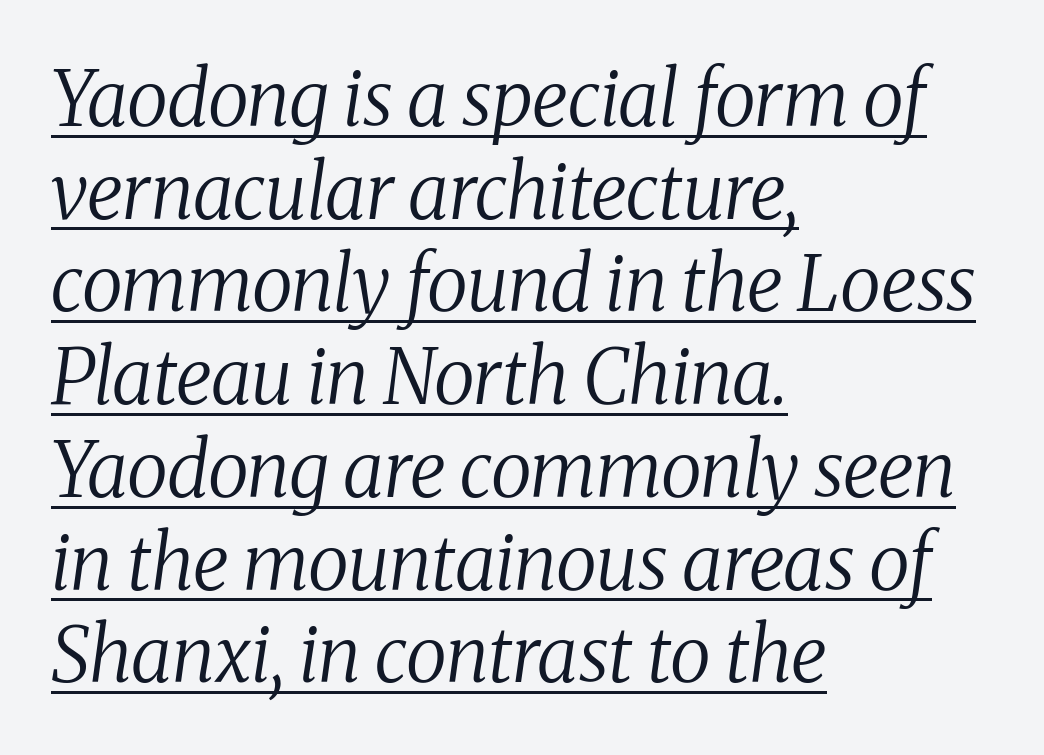
Q: Is the text bold? A: No.
Q: Is the text italic (slanted)? A: Yes, it leans right by about 8 degrees.
Q: Is the typeface a serif or a sans-serif typeface? A: Serif.
Q: Is the text underlined? A: Yes.
Q: How is the paragraph aligned? A: Left-aligned.
Q: Is the spacing between letters normal or unusually wide? A: Normal.
Q: Width (condensed, normal, or wide)? A: Normal.
Q: Stroke contrast? A: Medium.
Q: x-height? A: Medium.
Q: Monospaced? A: No.
